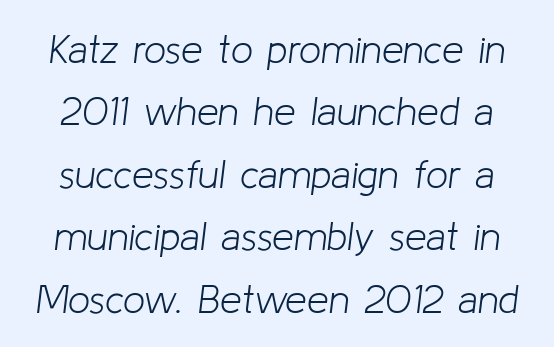
{"italic": "yes", "lean": "right", "slant_degrees": 8, "bold": "no", "weight": "light", "width": "normal", "stroke_contrast": "low", "x_height": "medium", "monospaced": "no", "underline": "no", "line_spacing": "normal", "line_spacing_ratio": 1.6, "letter_spacing": "normal", "letter_spacing_em": 0.0, "glyph_px": 39}
